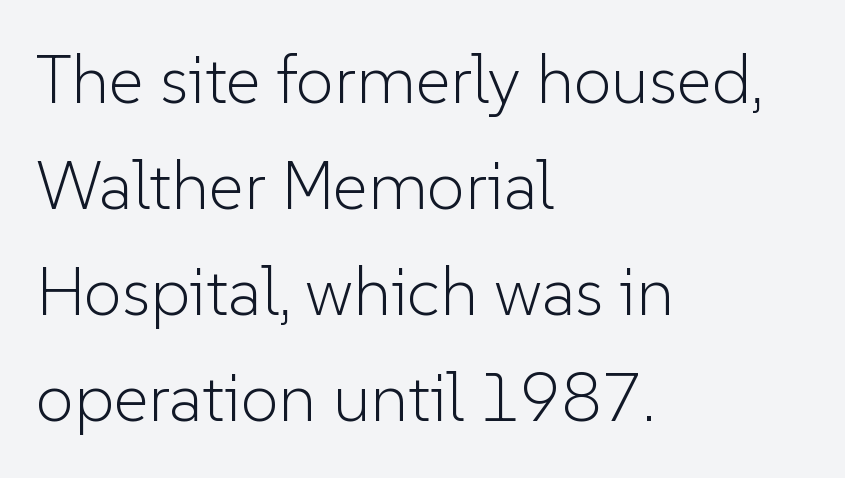
Clear beneath every line of the passage. Does extra space separate the letters? No, they use regular spacing. Do the characters align in a grid? No, the font is proportional. Weight class: somewhere from thin through regular. Characters remain perfectly vertical along every line.
